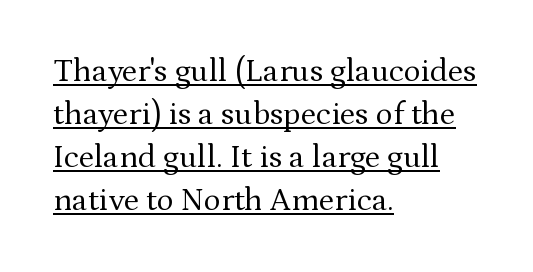
Q: Is the text bold? A: No.
Q: Is the text italic (slanted)? A: No, it is upright.
Q: Is the typeface a serif or a sans-serif typeface? A: Serif.
Q: Is the text underlined? A: Yes.
Q: How is the paragraph aligned? A: Left-aligned.
Q: Is the spacing between letters normal or unusually wide? A: Normal.
Q: Is the spacing between lines tight, normal or loose? A: Normal.
Q: Width (condensed, normal, or wide)? A: Normal.
Q: Stroke contrast? A: Medium.
Q: x-height? A: Medium.
Q: Monospaced? A: No.
